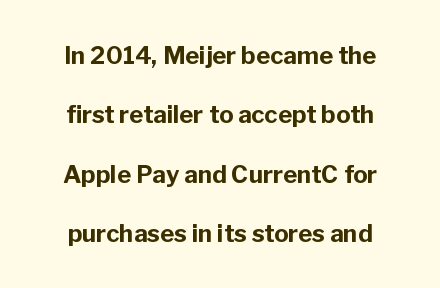
Q: Is the text bold? A: Yes.
Q: Is the text italic (slanted)? A: No, it is upright.
Q: Is the text underlined? A: No.
Q: Is the spacing between letters normal or unusually wide? A: Normal.
Q: Is the spacing between lines tight, normal or loose? A: Loose.
